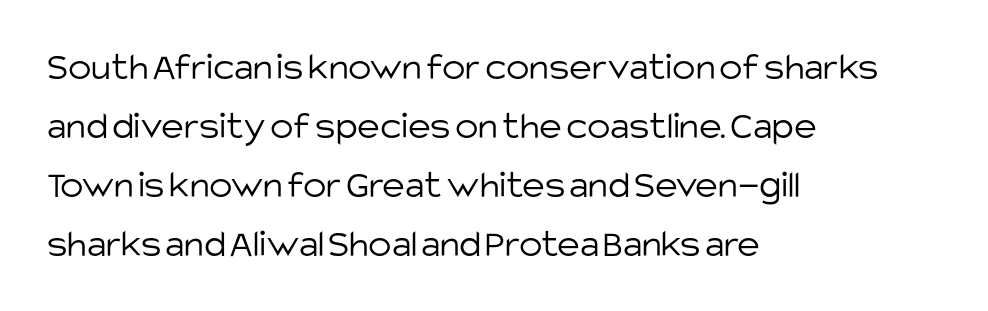
Q: Is the text bold? A: No.
Q: Is the text italic (slanted)? A: No, it is upright.
Q: Is the typeface a serif or a sans-serif typeface? A: Sans-serif.
Q: Is the text underlined? A: No.
Q: How is the paragraph aligned? A: Left-aligned.
Q: Is the spacing between letters normal or unusually wide? A: Normal.
Q: Is the spacing between lines tight, normal or loose? A: Normal.
Q: Width (condensed, normal, or wide)? A: Normal.
Q: Stroke contrast? A: Low.
Q: x-height? A: Large.
Q: Monospaced? A: No.
